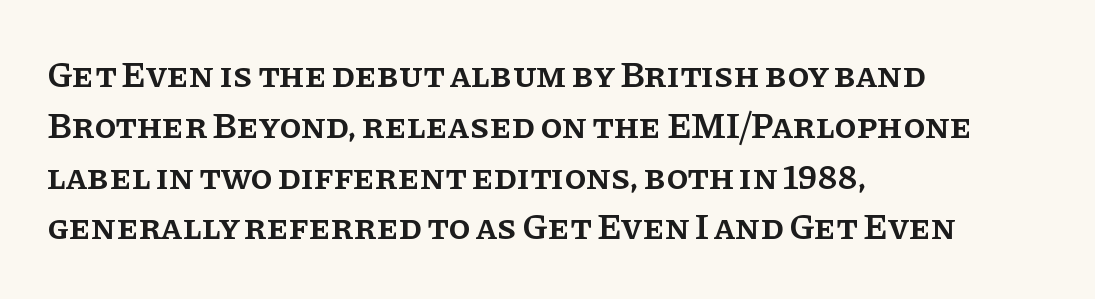
Q: Is the text bold? A: Semi-bold.
Q: Is the text italic (slanted)? A: No, it is upright.
Q: Is the typeface a serif or a sans-serif typeface? A: Serif.
Q: Is the text underlined? A: No.
Q: How is the paragraph aligned? A: Left-aligned.
Q: Is the spacing between letters normal or unusually wide? A: Normal.
Q: Is the spacing between lines tight, normal or loose? A: Normal.
Q: Width (condensed, normal, or wide)? A: Normal.
Q: Stroke contrast? A: Low.
Q: x-height? A: Large.
Q: Monospaced? A: No.
